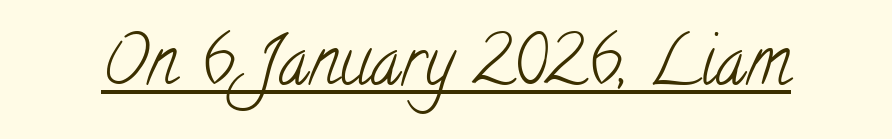
Q: Is the text bold? A: No.
Q: Is the text underlined? A: Yes.
Q: Is the spacing between letters normal or unusually wide? A: Normal.
Q: Width (condensed, normal, or wide)? A: Condensed.
Q: Stroke contrast? A: Low.
Q: x-height? A: Small.
Q: Monospaced? A: No.
